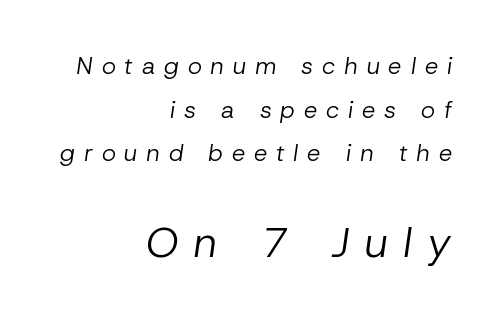
{"italic": "yes", "lean": "right", "slant_degrees": 8, "bold": "no", "weight": "regular", "width": "normal", "stroke_contrast": "low", "x_height": "medium", "monospaced": "no", "underline": "no", "align": "right", "line_spacing_ratio": 1.82, "letter_spacing": "wide", "letter_spacing_em": 0.37, "larger_block": "second", "size_ratio": 1.75, "glyph_px": 42}
